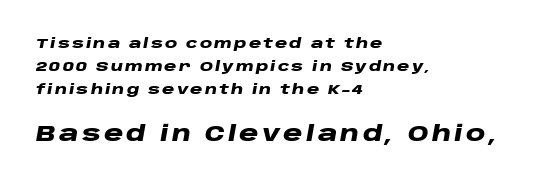
Emphasis-style slanted type is in use. These lines stack with their left ends in a neat column. Compare the two chunks: the lower has the greater cap height. Nobody drew a line under any word here.
